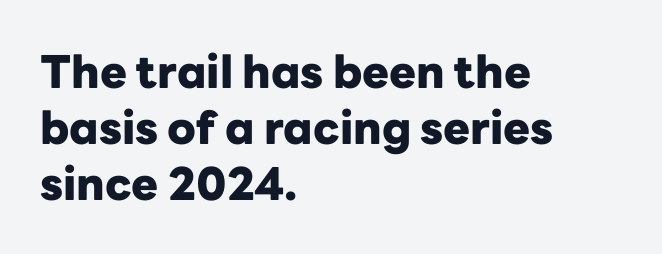
{"serif": "no", "italic": "no", "bold": "yes", "weight": "heavy", "width": "normal", "stroke_contrast": "low", "x_height": "medium", "monospaced": "no", "underline": "no", "align": "left", "line_spacing": "normal", "line_spacing_ratio": 1.25, "letter_spacing": "normal", "letter_spacing_em": 0.0, "glyph_px": 45}
